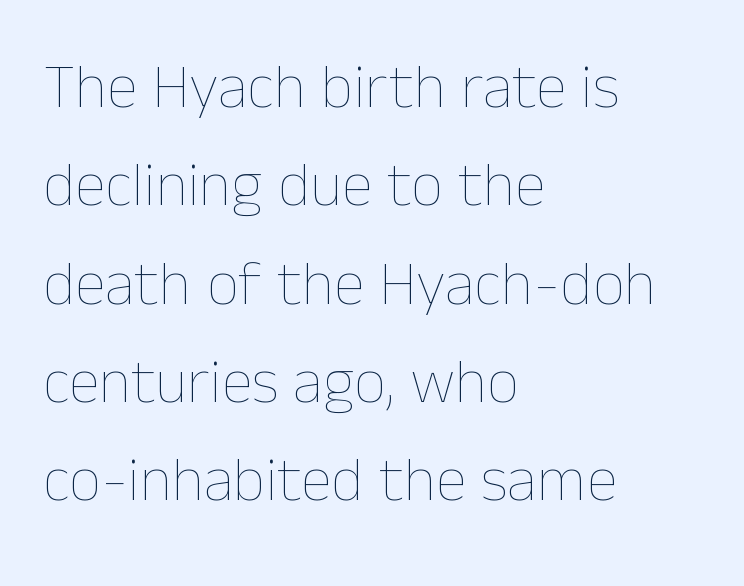
This sample has the flowing, uneven cadence of proportional lettering. This sample uses plain, unmodified letter spacing. The font's upright variant was chosen for this text. Rule under the text: the space is simply empty.
